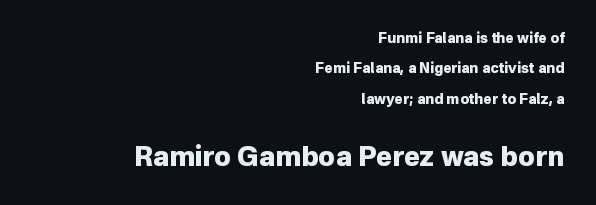
{"italic": "no", "bold": "yes", "underline": "no", "align": "right", "line_spacing": "loose", "line_spacing_ratio": 2.17, "letter_spacing": "normal", "letter_spacing_em": 0.0, "larger_block": "second", "size_ratio": 1.93, "glyph_px": 27}
